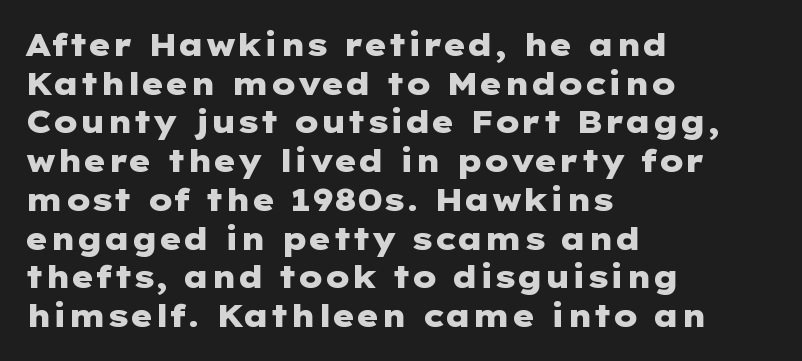
{"serif": "no", "italic": "no", "bold": "yes", "weight": "heavy", "width": "wide", "stroke_contrast": "low", "x_height": "medium", "underline": "no", "align": "left", "line_spacing": "normal", "line_spacing_ratio": 1.25, "letter_spacing": "normal", "letter_spacing_em": 0.0, "glyph_px": 31}
